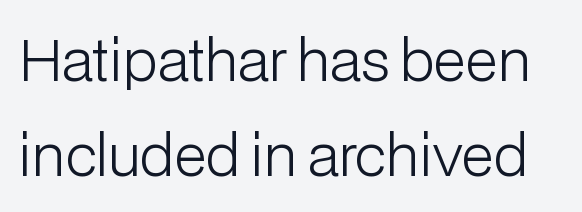
The passage shown is not underscored anywhere. Horizontal bands of white between lines are of average thickness. In terms of posture, this sample is upright. The characters are drawn with everyday or finer stroke widths. The face used here is rendered with its standard letterfit. You could not count columns in this text — the font is proportionally spaced.
